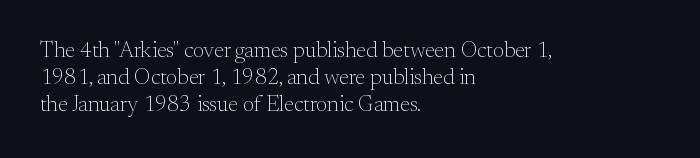
Q: Is the text bold? A: No.
Q: Is the text italic (slanted)? A: No, it is upright.
Q: Is the text underlined? A: No.
Q: How is the paragraph aligned? A: Left-aligned.
Q: Is the spacing between letters normal or unusually wide? A: Normal.
